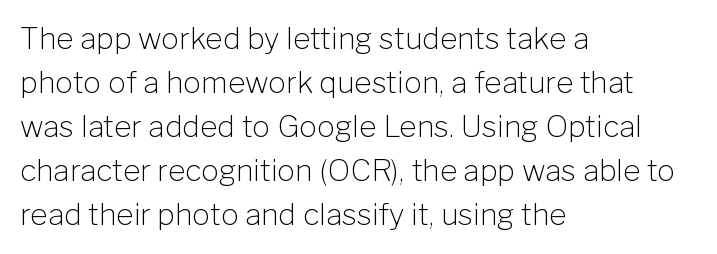
The image shows 30 px light sans-serif type, upright; set left-aligned, normal line spacing (1.47x), normal letter spacing, not underlined; low stroke contrast and a medium x-height.
